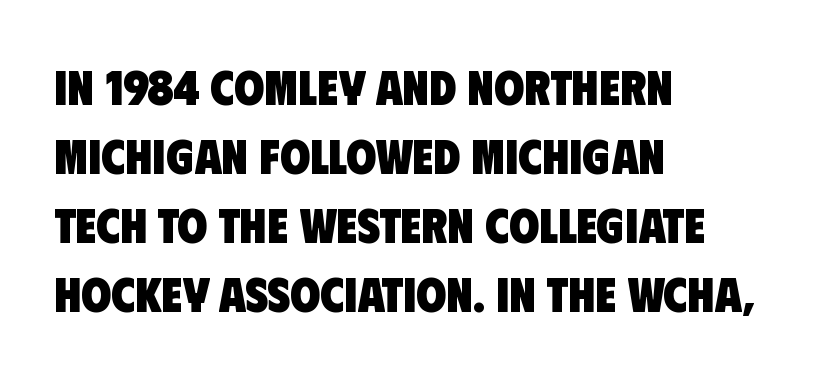
This rendering leaves character spacing at its baseline value. Unmarked baselines from the first word to the last. Looks like regular typesetting: each glyph gets only the width it needs. Bold? Absolutely — the strokes are thick and heavy.
